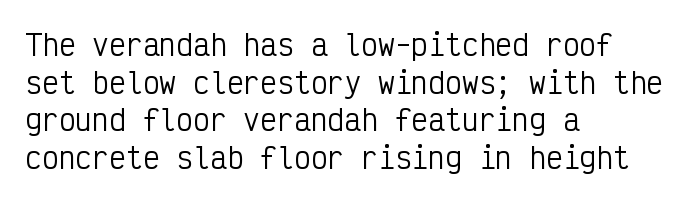
The image shows 28 px regular-weight, condensed sans-serif type, upright, monospaced; set left-aligned, normal line spacing (1.34x), normal letter spacing, not underlined; low stroke contrast and a medium x-height.
